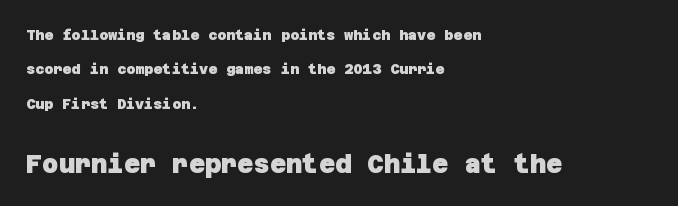
{"bold": "yes", "underline": "no", "align": "left", "line_spacing": "loose", "line_spacing_ratio": 2.46, "letter_spacing": "normal", "letter_spacing_em": 0.0, "larger_block": "second", "size_ratio": 1.79, "glyph_px": 25}
